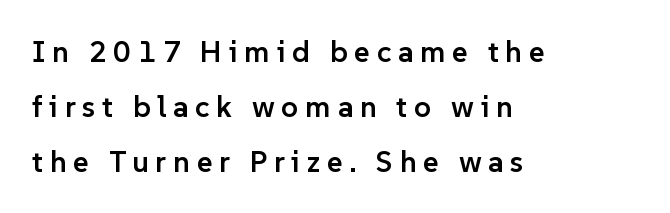
The image shows 30 px semibold sans-serif type, upright; set left-aligned, line spacing 1.83x, unusually wide letter spacing (+0.22 em), not underlined; low stroke contrast and a medium x-height.
